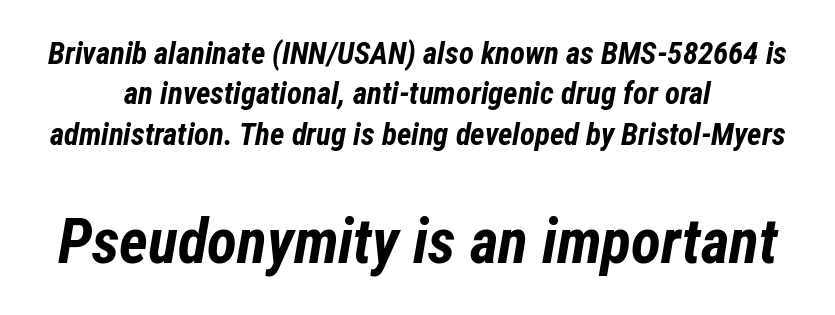
The image shows 62 px bold, condensed type, italic (leaning right); set centered, normal line spacing (1.3x), normal letter spacing, not underlined; the second (bottom) block is 2.0x larger; low stroke contrast and a medium x-height.
